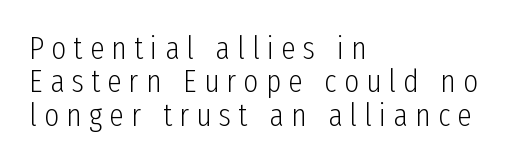
{"serif": "no", "italic": "no", "bold": "no", "weight": "light", "width": "condensed", "stroke_contrast": "low", "x_height": "medium", "monospaced": "no", "underline": "no", "align": "left", "line_spacing": "tight", "line_spacing_ratio": 1.04, "letter_spacing": "wide", "letter_spacing_em": 0.23, "glyph_px": 32}
